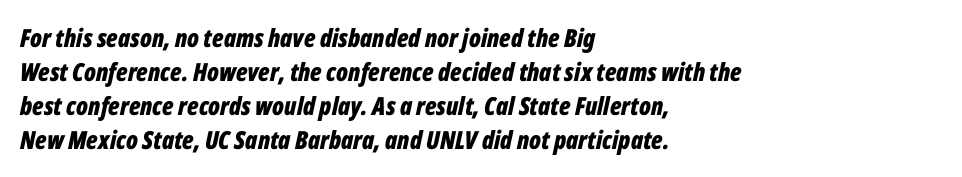
Q: Is the text bold? A: Yes.
Q: Is the text italic (slanted)? A: Yes, it leans right by about 12 degrees.
Q: Is the text underlined? A: No.
Q: How is the paragraph aligned? A: Left-aligned.
Q: Is the spacing between letters normal or unusually wide? A: Normal.
Q: Is the spacing between lines tight, normal or loose? A: Normal.
